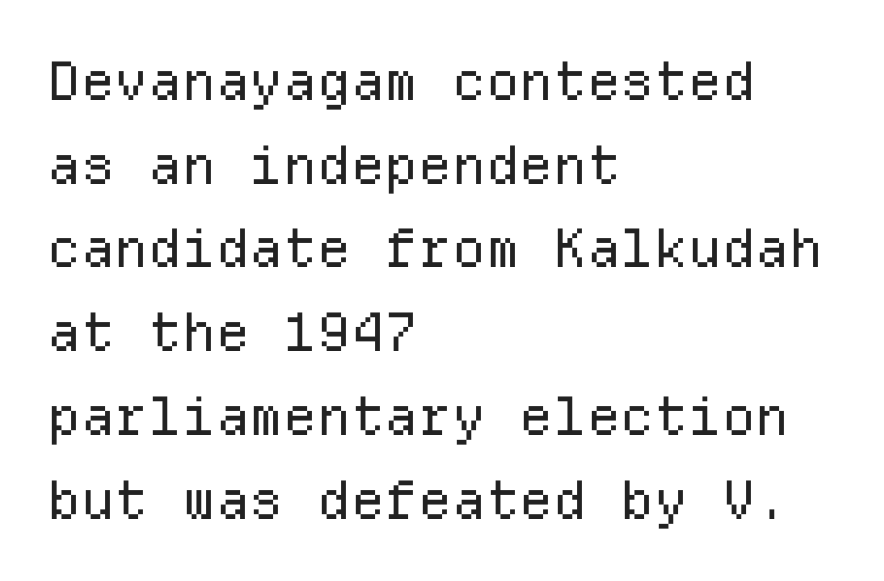
Check where the strokes stop: nothing finishes them off — pure sans. Students, observe: this is what conventionally led text looks like. Between one letter and the next there's only the usual sliver of space. This rendering features lettering with no underline. Every character here occupies the same horizontal width, giving the sample a typewriter-like rhythm. If you drew a line through each stem, it would be perfectly vertical.
